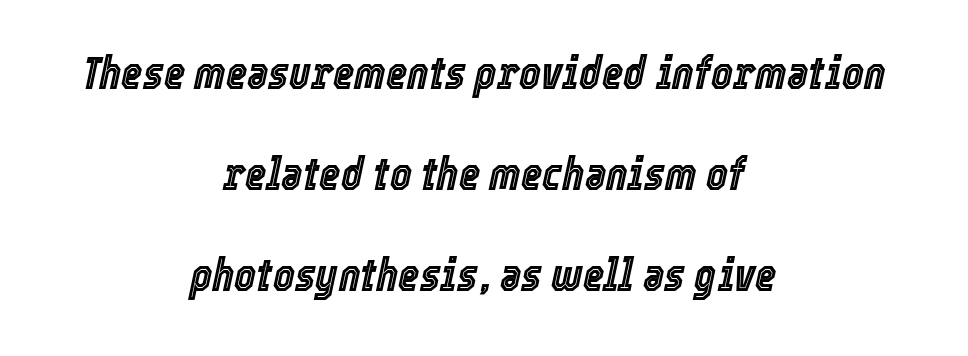
{"italic": "yes", "lean": "right", "slant_degrees": 12, "width": "condensed", "x_height": "medium", "monospaced": "no", "underline": "no", "align": "center", "line_spacing": "loose", "line_spacing_ratio": 2.2, "letter_spacing": "normal", "letter_spacing_em": 0.0, "glyph_px": 46}
